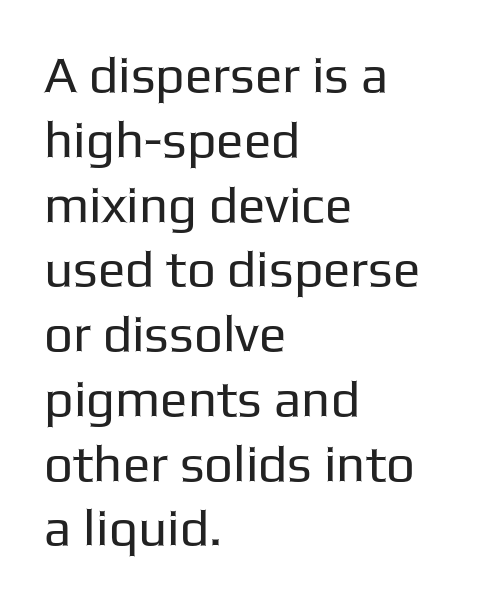
The rag falls on the right side of this text block. Heaviness? Minimal to ordinary, like unemphasized prose. This sample has the flowing, uneven cadence of proportional lettering. The string is rendered with underlining switched off. The designer left line spacing at the default. Italic: no, the glyphs are upright roman.
